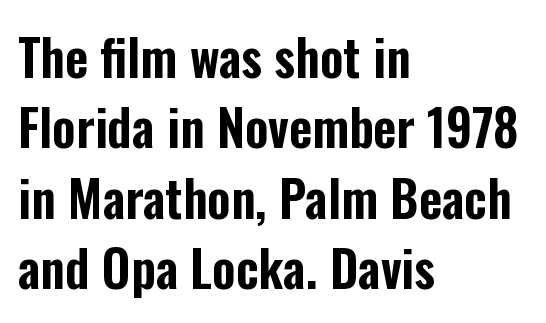
{"serif": "no", "italic": "no", "width": "condensed", "stroke_contrast": "low", "x_height": "medium", "monospaced": "no", "underline": "no", "align": "left", "line_spacing": "normal", "line_spacing_ratio": 1.41, "letter_spacing": "normal", "letter_spacing_em": 0.0, "glyph_px": 50}
